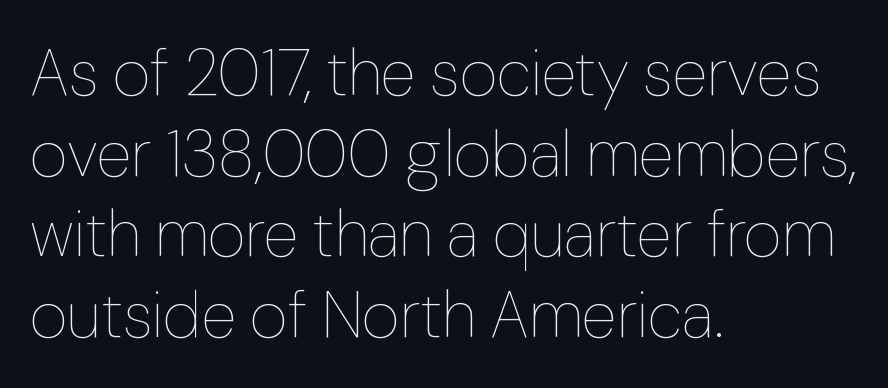
The image shows 65 px thin type, upright; set left-aligned, line spacing 1.24x, normal letter spacing, not underlined; low stroke contrast and a medium x-height.
